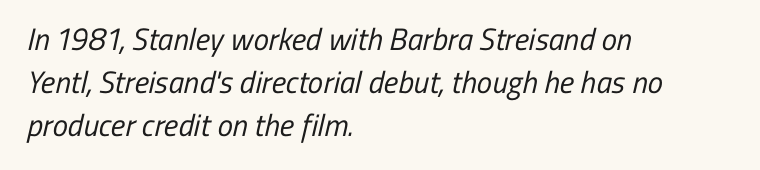
The image shows 31 px regular-weight, condensed sans-serif type; set left-aligned, normal line spacing (1.38x), normal letter spacing, not underlined; low stroke contrast and a medium x-height.
